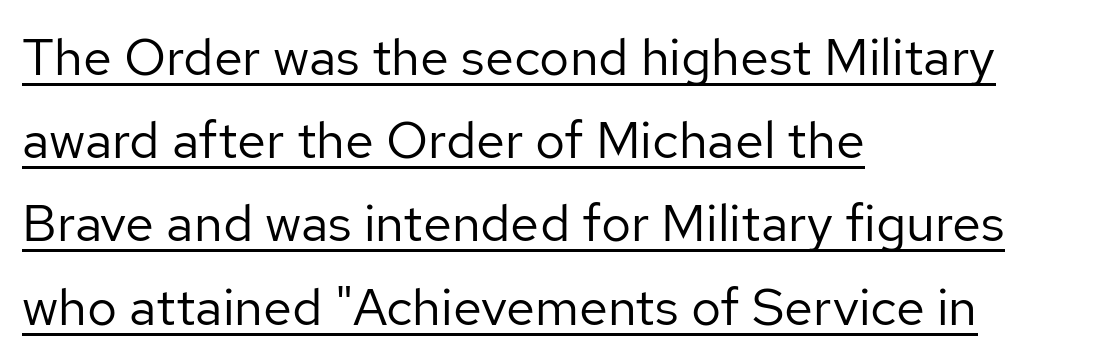
The image shows 52 px regular-weight sans-serif type, upright; set left-aligned, normal line spacing (1.6x), normal letter spacing, underlined; low stroke contrast and a medium x-height.
